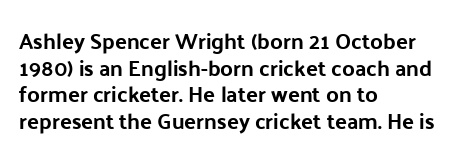
{"italic": "no", "underline": "no", "align": "left", "line_spacing_ratio": 1.21, "letter_spacing": "normal", "letter_spacing_em": 0.0, "glyph_px": 22}
